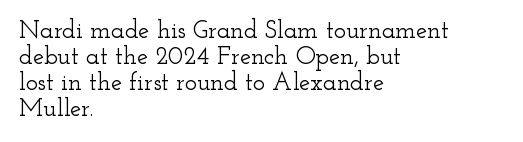
Q: Is the text italic (slanted)? A: No, it is upright.
Q: Is the text underlined? A: No.
Q: How is the paragraph aligned? A: Left-aligned.
Q: Is the spacing between letters normal or unusually wide? A: Normal.
Q: Is the spacing between lines tight, normal or loose? A: Tight.
